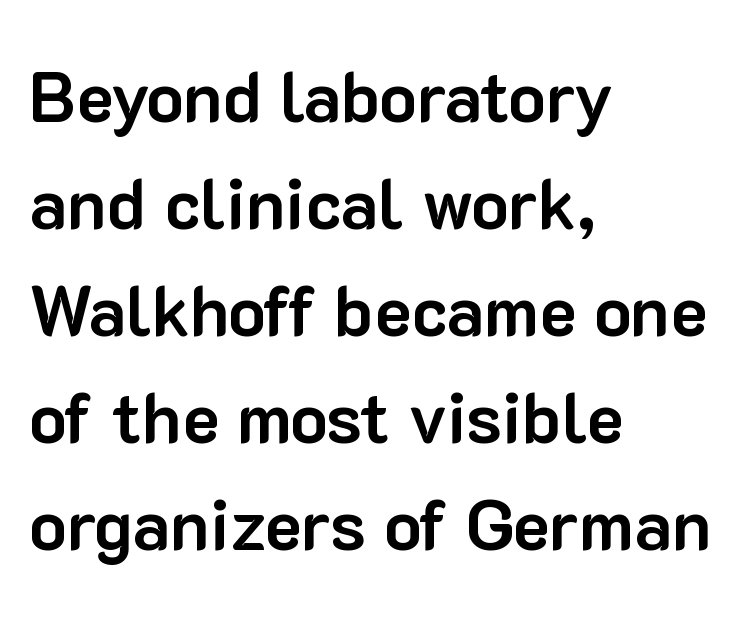
Q: Is the text bold? A: Yes.
Q: Is the text italic (slanted)? A: No, it is upright.
Q: Is the typeface a serif or a sans-serif typeface? A: Sans-serif.
Q: Is the text underlined? A: No.
Q: How is the paragraph aligned? A: Left-aligned.
Q: Is the spacing between letters normal or unusually wide? A: Normal.
Q: Is the spacing between lines tight, normal or loose? A: Normal.
Q: Width (condensed, normal, or wide)? A: Normal.
Q: Stroke contrast? A: Low.
Q: x-height? A: Medium.
Q: Monospaced? A: No.
